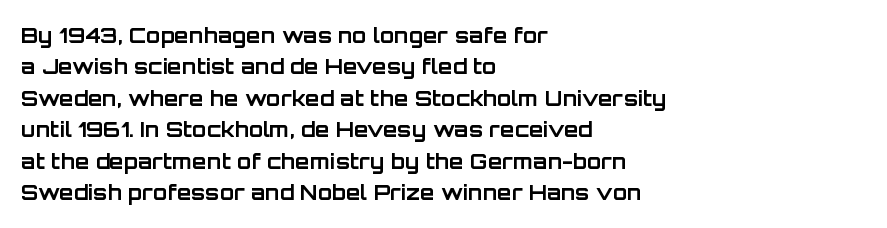
Q: Is the text bold? A: Yes.
Q: Is the text italic (slanted)? A: No, it is upright.
Q: Is the text underlined? A: No.
Q: How is the paragraph aligned? A: Left-aligned.
Q: Is the spacing between letters normal or unusually wide? A: Normal.
Q: Is the spacing between lines tight, normal or loose? A: Normal.
